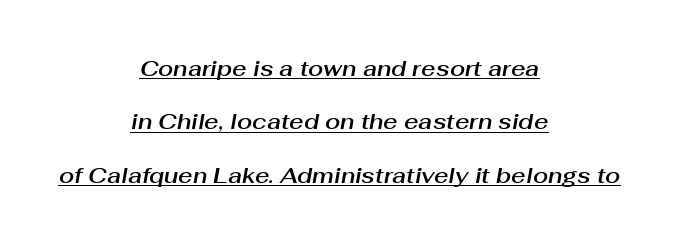
The passage is arranged like a title page — every line centered. Glyph-to-glyph distance matches everyday printed text. Descenders here cross a horizontal rule under the line. Notice how the stems are inclined rather than vertical — that's the hallmark of italics. Reading down the column, the eye jumps a long way to each next line.
